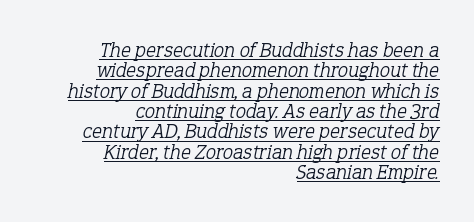
This sample trades vertical openness for compactness between lines. Like a heading marked for emphasis, these lines bear an underscore. Is the type heavy? It reads as light-to-regular instead. Slant detected: the letters are inclined. Leftover space on each line is placed entirely before the opening word.
